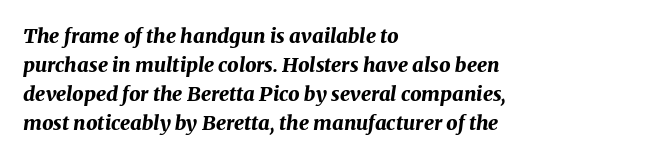
Q: Is the text bold? A: Yes.
Q: Is the text italic (slanted)? A: Yes, it leans right by about 8 degrees.
Q: Is the text underlined? A: No.
Q: How is the paragraph aligned? A: Left-aligned.
Q: Is the spacing between letters normal or unusually wide? A: Normal.
Q: Is the spacing between lines tight, normal or loose? A: Normal.
